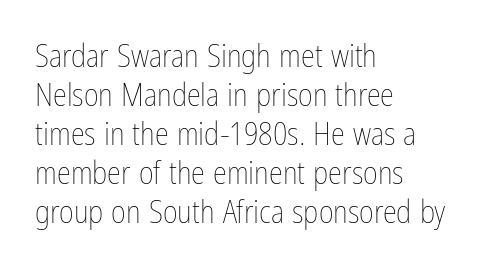
The image shows 32 px thin, condensed type, upright; set left-aligned, line spacing 1.22x, normal letter spacing, not underlined; low stroke contrast and a medium x-height.
